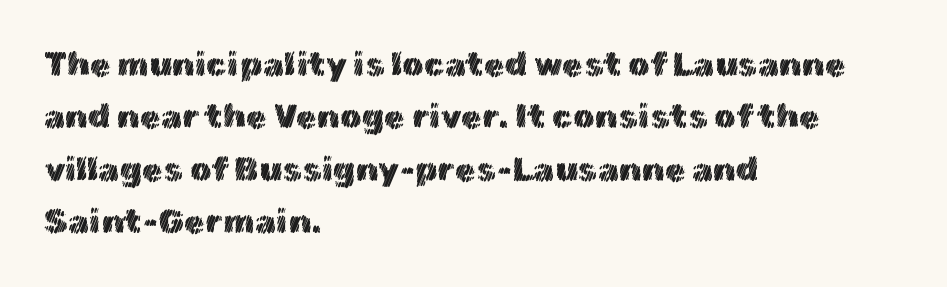
The gap between lines stays unmarked. Do the characters align in a grid? No, the font is proportional. Regular leading. Posture: straight, roman, zero tilt. Honestly, the letter spacing is just normal — you wouldn't notice it.
